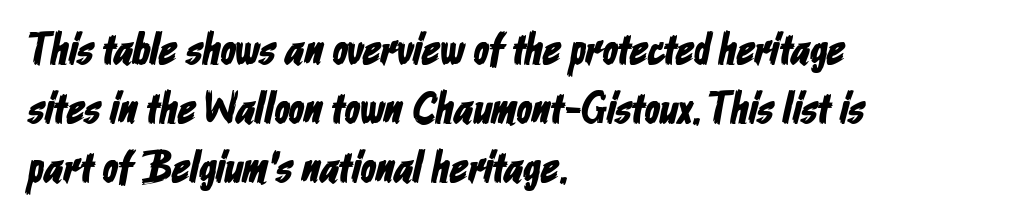
Q: Is the typeface a serif or a sans-serif typeface? A: Sans-serif.
Q: Is the text underlined? A: No.
Q: How is the paragraph aligned? A: Left-aligned.
Q: Is the spacing between letters normal or unusually wide? A: Normal.
Q: Is the spacing between lines tight, normal or loose? A: Normal.
Q: Width (condensed, normal, or wide)? A: Condensed.
Q: Stroke contrast? A: Low.
Q: x-height? A: Medium.
Q: Monospaced? A: No.
